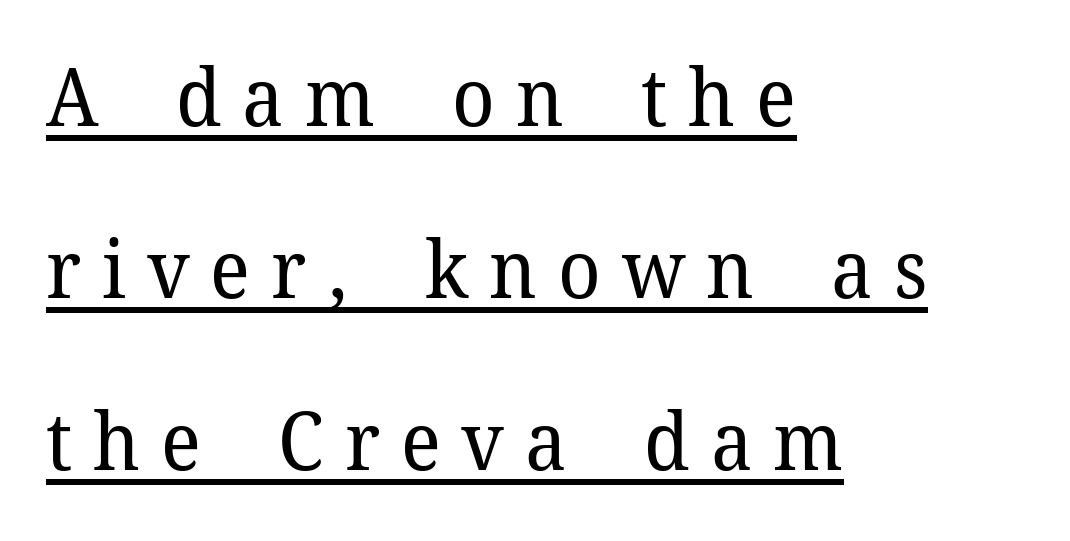
{"serif": "yes", "italic": "no", "bold": "no", "weight": "regular", "width": "normal", "stroke_contrast": "low", "x_height": "medium", "monospaced": "no", "underline": "yes", "align": "left", "line_spacing": "loose", "line_spacing_ratio": 2.15, "letter_spacing": "wide", "letter_spacing_em": 0.26, "glyph_px": 80}
